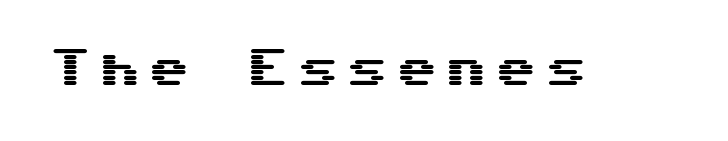
Q: Is the text italic (slanted)? A: No, it is upright.
Q: Is the typeface a serif or a sans-serif typeface? A: Sans-serif.
Q: Is the text underlined? A: No.
Q: Width (condensed, normal, or wide)? A: Wide.
Q: Stroke contrast? A: Medium.
Q: x-height? A: Medium.
